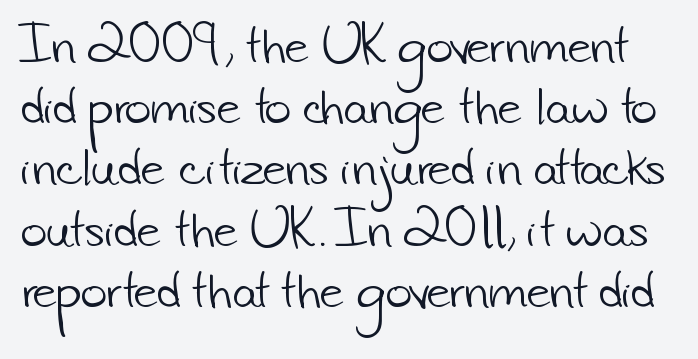
{"serif": "no", "bold": "no", "weight": "light", "width": "normal", "stroke_contrast": "low", "x_height": "small", "monospaced": "no", "underline": "no", "line_spacing": "normal", "line_spacing_ratio": 1.36, "letter_spacing": "normal", "letter_spacing_em": 0.0, "glyph_px": 45}
